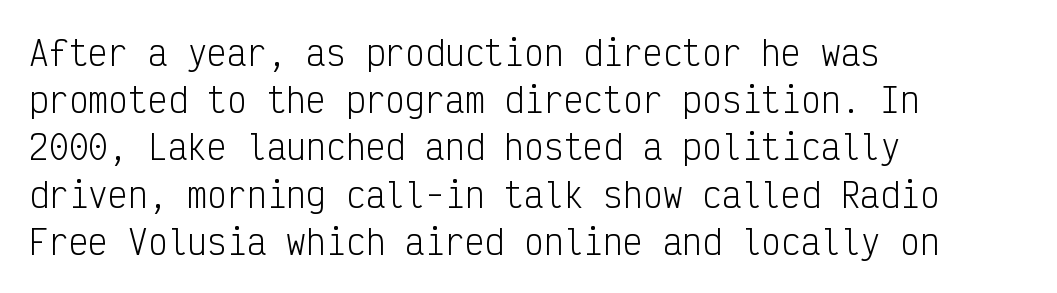
Q: Is the text bold? A: No.
Q: Is the text italic (slanted)? A: No, it is upright.
Q: Is the typeface a serif or a sans-serif typeface? A: Sans-serif.
Q: Is the text underlined? A: No.
Q: How is the paragraph aligned? A: Left-aligned.
Q: Is the spacing between letters normal or unusually wide? A: Normal.
Q: Is the spacing between lines tight, normal or loose? A: Normal.
Q: Width (condensed, normal, or wide)? A: Condensed.
Q: Stroke contrast? A: Low.
Q: x-height? A: Medium.
Q: Monospaced? A: Yes.
